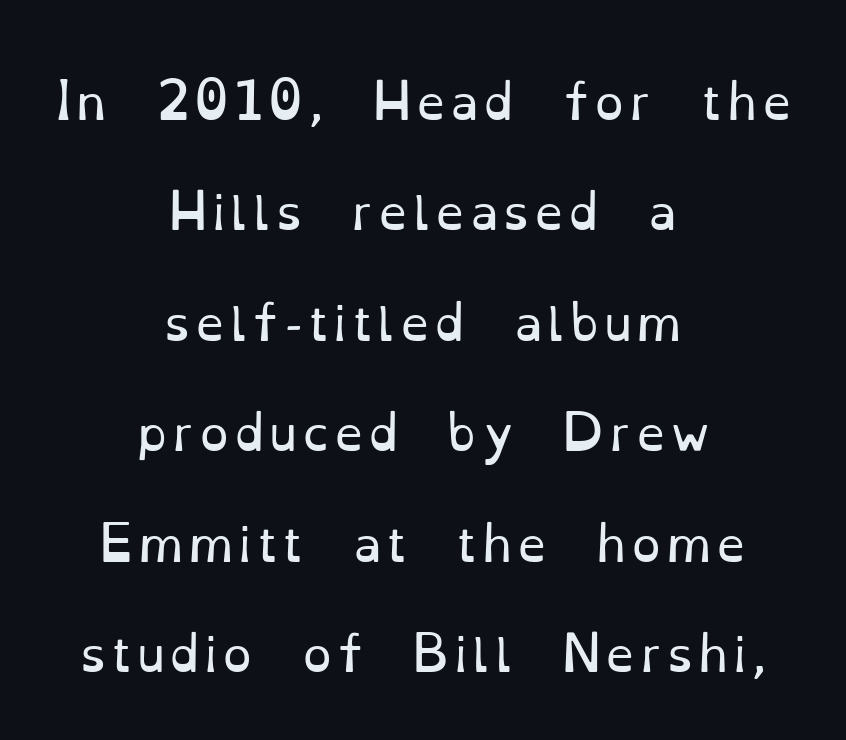
Is there any slant? The stems are plumb. Caption: multi-line text, centered on the measure. Beneath every word, the page is bare. Note: serifs present on the glyphs. Honestly, the rows look like they've been pulled way apart.
